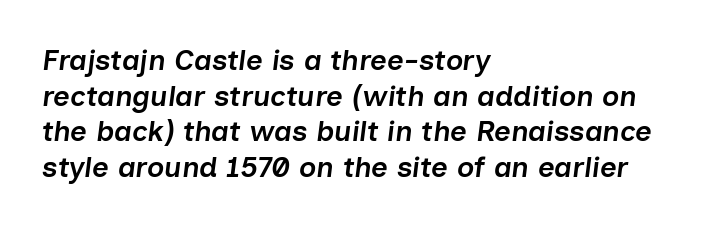
The image shows 29 px semibold type, italic (leaning right); set left-aligned, line spacing 1.23x, normal letter spacing, not underlined; low stroke contrast and a medium x-height.
